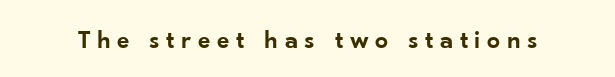
Check under the words: just untouched page. Posture: straight, roman, zero tilt. Strokes here are thickened, but only to semibold level. This sample uses expanded letter spacing, leaving extra air between glyphs.
